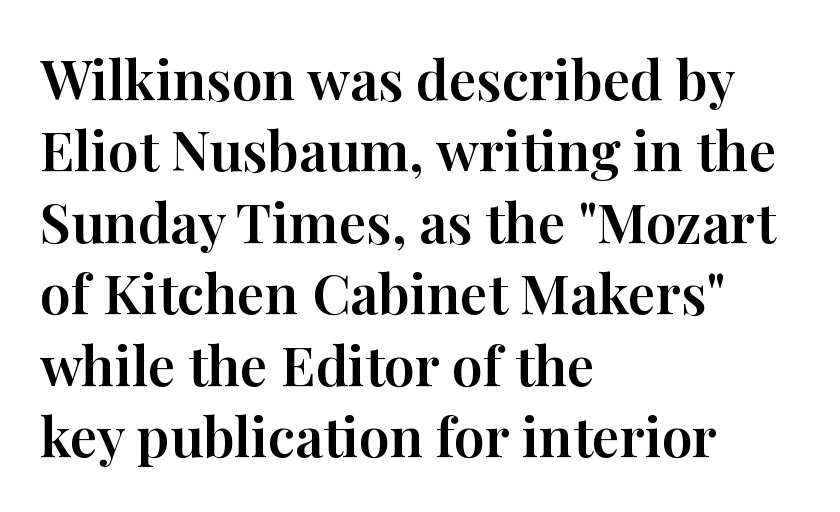
The passage shown is typed in a proportional face where columns would drift. Compared with typical body copy, the letter spacing here is the same. The type sits square on the baseline with zero lean. A bare baseline throughout the passage. Is this a sans? No — the strokes have serifs.
